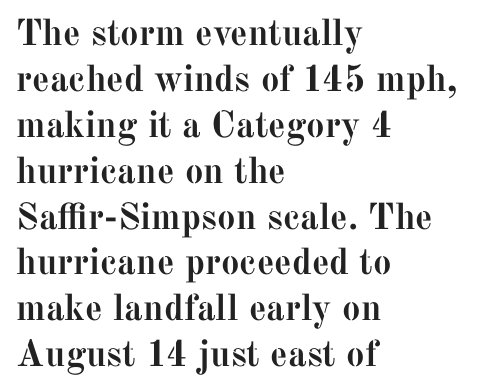
The image shows 37 px semibold serif type, upright; set left-aligned, line spacing 1.24x, normal letter spacing, not underlined; medium stroke contrast and a medium x-height.
